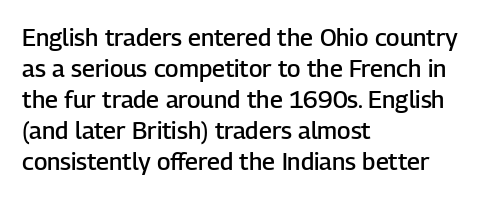
{"italic": "no", "bold": "semi", "underline": "no", "align": "left", "line_spacing": "normal", "line_spacing_ratio": 1.29, "letter_spacing": "normal", "letter_spacing_em": 0.0, "glyph_px": 24}
